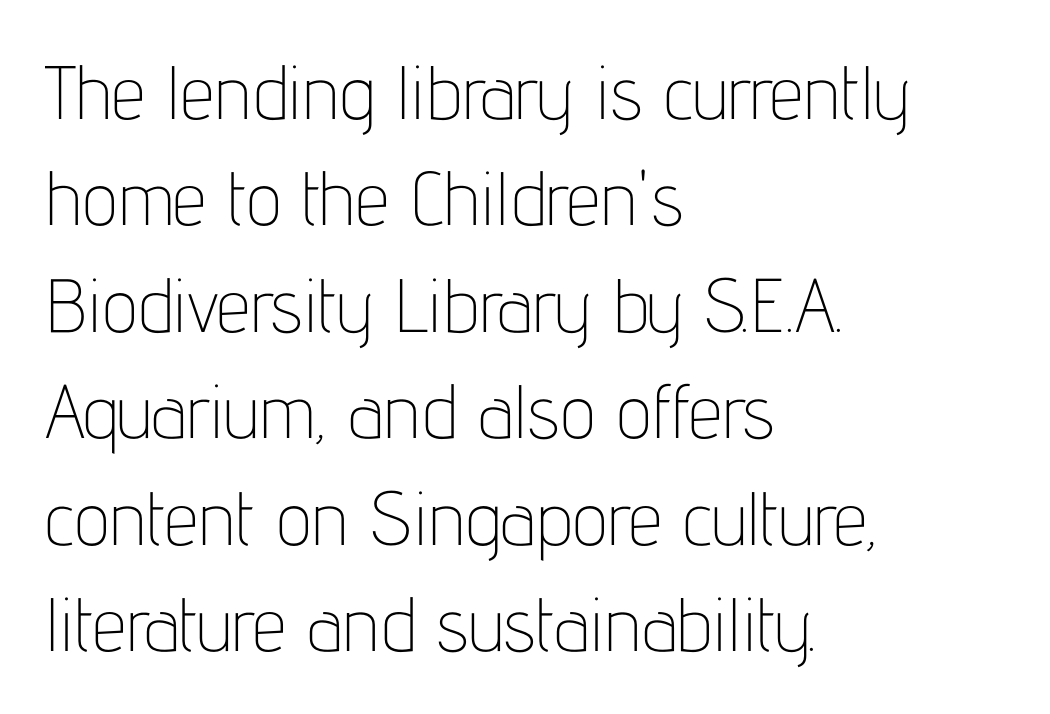
Q: Is the text bold? A: No.
Q: Is the text italic (slanted)? A: No, it is upright.
Q: Is the typeface a serif or a sans-serif typeface? A: Sans-serif.
Q: Is the text underlined? A: No.
Q: How is the paragraph aligned? A: Left-aligned.
Q: Is the spacing between letters normal or unusually wide? A: Normal.
Q: Is the spacing between lines tight, normal or loose? A: Normal.
Q: Width (condensed, normal, or wide)? A: Condensed.
Q: Stroke contrast? A: Low.
Q: x-height? A: Medium.
Q: Monospaced? A: No.
